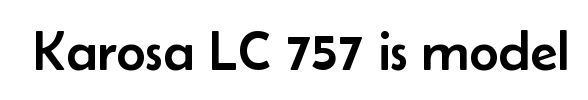
{"serif": "no", "italic": "no", "width": "normal", "stroke_contrast": "low", "x_height": "small", "monospaced": "no", "underline": "no", "letter_spacing": "normal", "letter_spacing_em": 0.0, "glyph_px": 57}
